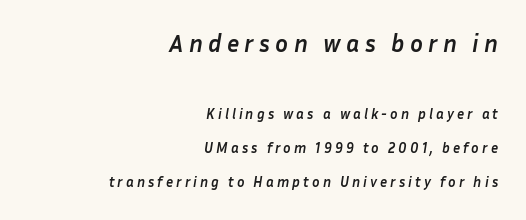
The image shows 24 px bold type, italic (leaning right); set right-aligned, loose line spacing (2.42x), unusually wide letter spacing (+0.22 em), not underlined; the first (top) block is 1.71x larger.
